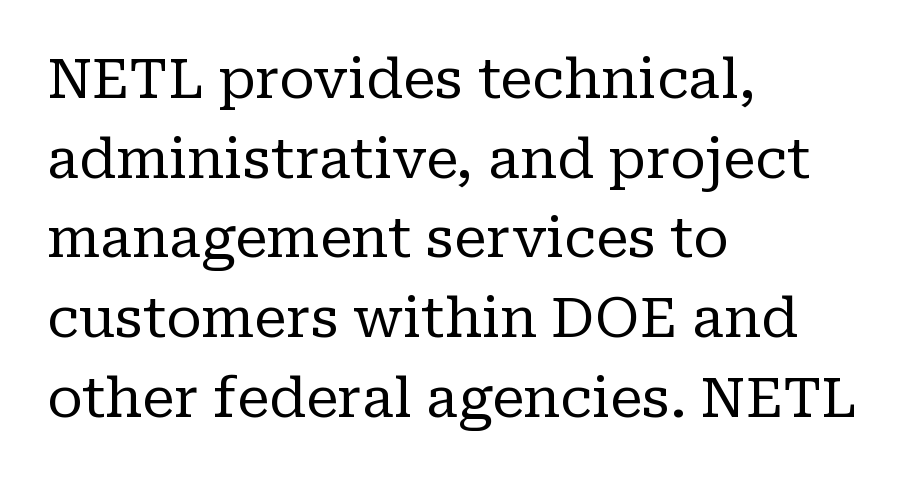
{"serif": "yes", "italic": "no", "bold": "no", "weight": "regular", "width": "normal", "stroke_contrast": "low", "x_height": "medium", "monospaced": "no", "underline": "no", "align": "left", "line_spacing": "normal", "line_spacing_ratio": 1.45, "letter_spacing": "normal", "letter_spacing_em": 0.0, "glyph_px": 55}
